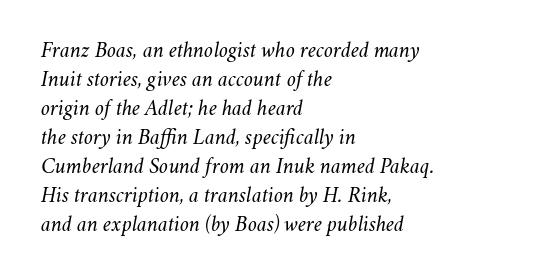
The image shows 22 px text type, italic (leaning right); set left-aligned, normal line spacing (1.32x), normal letter spacing, not underlined.
